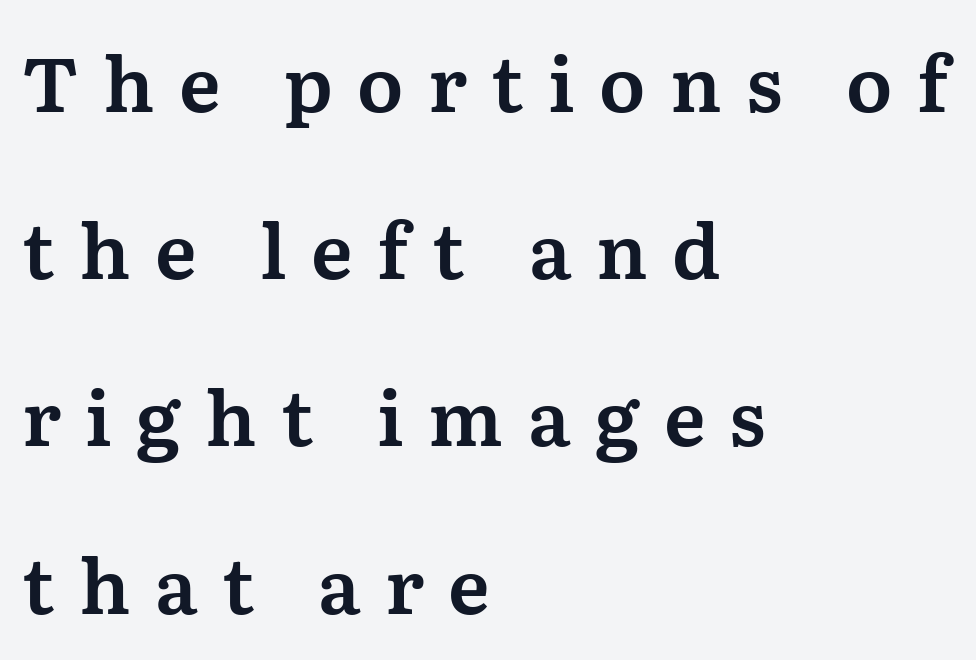
The image shows 76 px serif type, upright; set left-aligned, loose line spacing (2.2x), unusually wide letter spacing (+0.32 em), not underlined; medium stroke contrast and a medium x-height.
